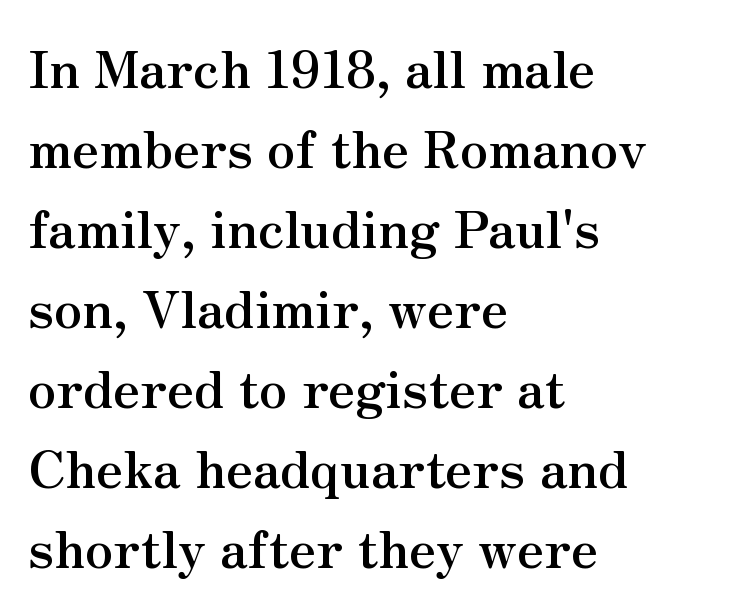
{"serif": "yes", "italic": "no", "bold": "yes", "weight": "semibold", "width": "normal", "stroke_contrast": "medium", "x_height": "small", "monospaced": "no", "underline": "no", "align": "left", "line_spacing": "normal", "line_spacing_ratio": 1.57, "letter_spacing": "normal", "letter_spacing_em": 0.0, "glyph_px": 51}
